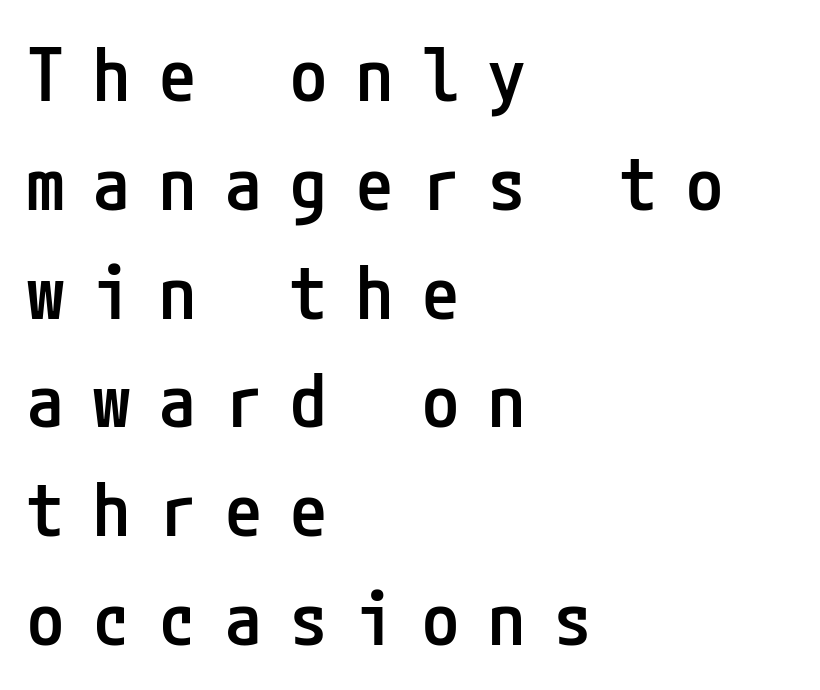
The text was rendered using a sans face with plain stroke endings. This block has exactly the height ordinary leading produces. Characters follow at a spacing far wider than the type designer built in. Where is the straight margin? On the left. The font is running at a semibold setting, under full bold. It's the straight-up-and-down kind of type.
